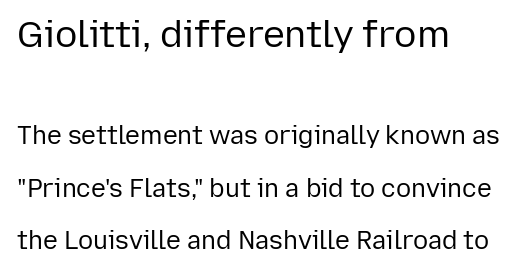
Q: Is the text bold? A: No.
Q: Is the text italic (slanted)? A: No, it is upright.
Q: Is the typeface a serif or a sans-serif typeface? A: Sans-serif.
Q: Is the text underlined? A: No.
Q: How is the paragraph aligned? A: Left-aligned.
Q: Is the spacing between letters normal or unusually wide? A: Normal.
Q: Is the spacing between lines tight, normal or loose? A: Loose.
Q: Which block of text is set in a larger size, the first (top) or the second (bottom)? A: The first (top) one.
Q: Width (condensed, normal, or wide)? A: Normal.
Q: Stroke contrast? A: Low.
Q: x-height? A: Medium.
Q: Monospaced? A: No.
